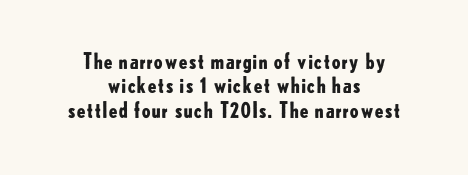
{"italic": "no", "bold": "yes", "underline": "no", "align": "center", "line_spacing_ratio": 1.16, "letter_spacing": "normal", "letter_spacing_em": 0.0, "glyph_px": 21}
